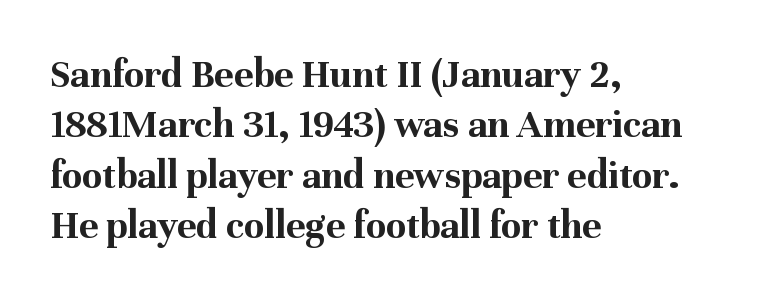
The image shows 41 px bold serif type, upright; set left-aligned, line spacing 1.23x, normal letter spacing, not underlined; medium stroke contrast and a medium x-height.
